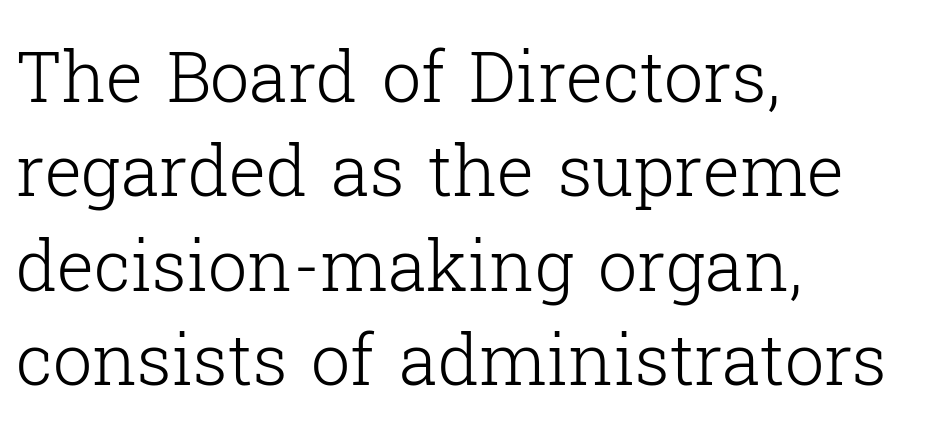
The image shows 70 px light serif type, upright; set left-aligned, normal line spacing (1.35x), normal letter spacing, not underlined; low stroke contrast and a medium x-height.
